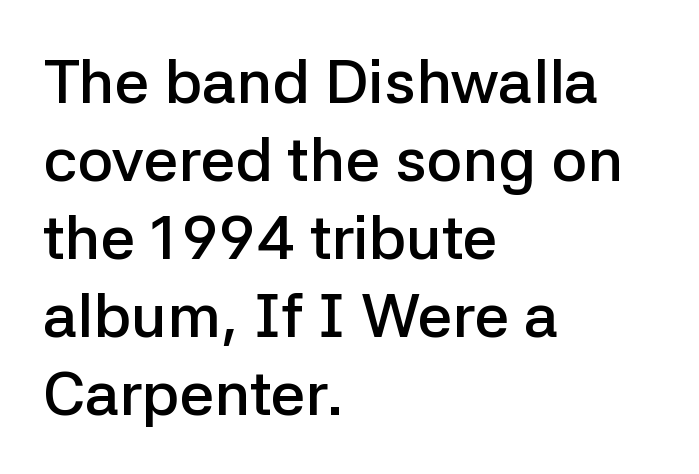
{"serif": "no", "italic": "no", "bold": "semi", "weight": "semibold", "width": "normal", "stroke_contrast": "low", "x_height": "medium", "monospaced": "no", "underline": "no", "align": "left", "line_spacing": "normal", "line_spacing_ratio": 1.26, "letter_spacing": "normal", "letter_spacing_em": 0.0, "glyph_px": 62}
